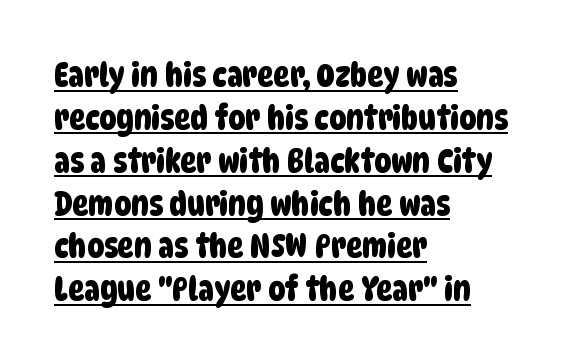
Q: Is the typeface a serif or a sans-serif typeface? A: Sans-serif.
Q: Is the text underlined? A: Yes.
Q: How is the paragraph aligned? A: Left-aligned.
Q: Is the spacing between letters normal or unusually wide? A: Normal.
Q: Is the spacing between lines tight, normal or loose? A: Normal.
Q: Width (condensed, normal, or wide)? A: Condensed.
Q: Stroke contrast? A: Low.
Q: x-height? A: Large.
Q: Monospaced? A: No.
